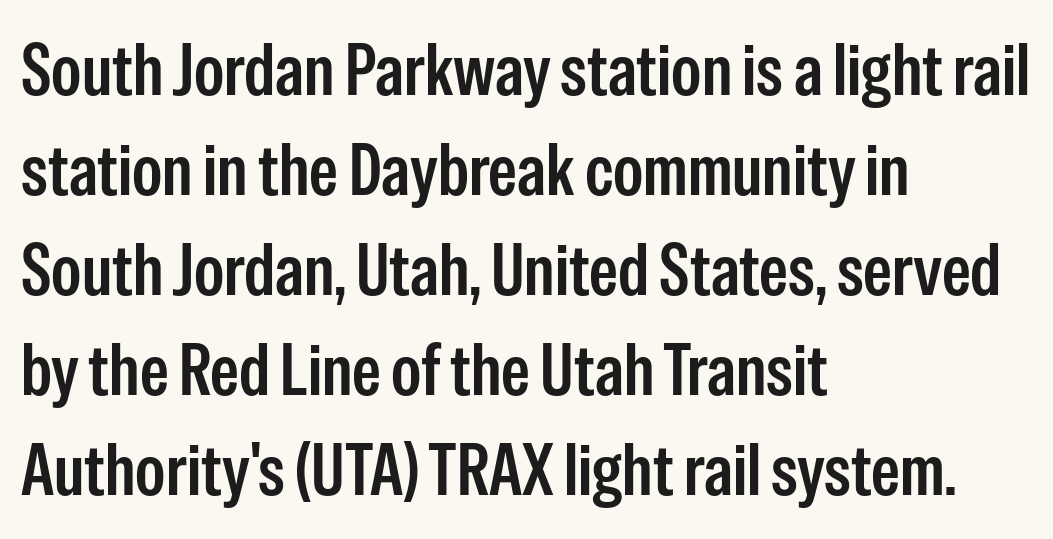
{"serif": "no", "italic": "no", "width": "condensed", "stroke_contrast": "low", "x_height": "medium", "monospaced": "no", "underline": "no", "align": "left", "line_spacing": "normal", "line_spacing_ratio": 1.37, "letter_spacing": "normal", "letter_spacing_em": 0.0, "glyph_px": 73}
